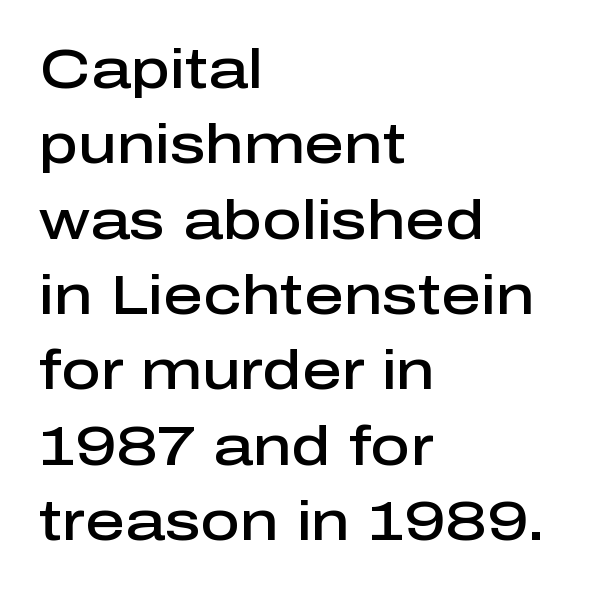
The image shows 55 px semibold sans-serif type, upright; set left-aligned, normal line spacing (1.37x), normal letter spacing, not underlined; low stroke contrast and a medium x-height.
